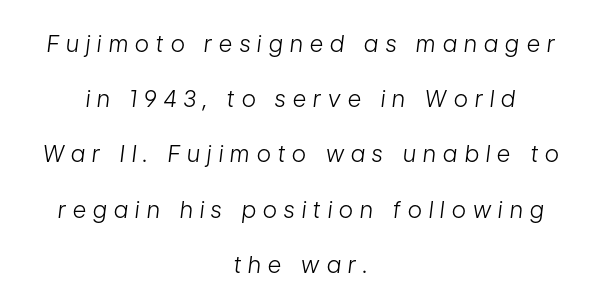
{"italic": "yes", "lean": "right", "slant_degrees": 7, "bold": "no", "underline": "no", "align": "center", "line_spacing": "loose", "line_spacing_ratio": 2.4, "letter_spacing": "wide", "letter_spacing_em": 0.32, "glyph_px": 23}
